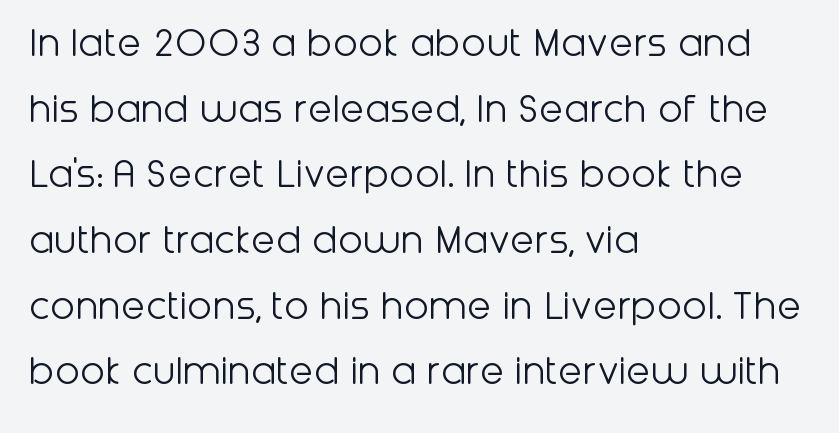
Q: Is the text bold? A: No.
Q: Is the text italic (slanted)? A: No, it is upright.
Q: Is the typeface a serif or a sans-serif typeface? A: Sans-serif.
Q: Is the text underlined? A: No.
Q: How is the paragraph aligned? A: Left-aligned.
Q: Is the spacing between letters normal or unusually wide? A: Normal.
Q: Is the spacing between lines tight, normal or loose? A: Normal.
Q: Width (condensed, normal, or wide)? A: Normal.
Q: Stroke contrast? A: Low.
Q: x-height? A: Medium.
Q: Monospaced? A: No.
